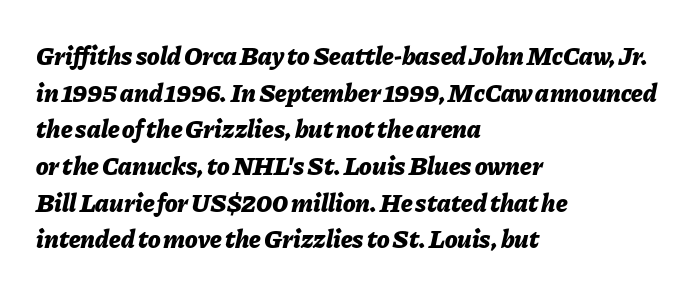
{"italic": "yes", "lean": "right", "slant_degrees": 11, "bold": "yes", "underline": "no", "align": "left", "line_spacing": "normal", "line_spacing_ratio": 1.41, "letter_spacing": "normal", "letter_spacing_em": 0.0, "glyph_px": 26}
